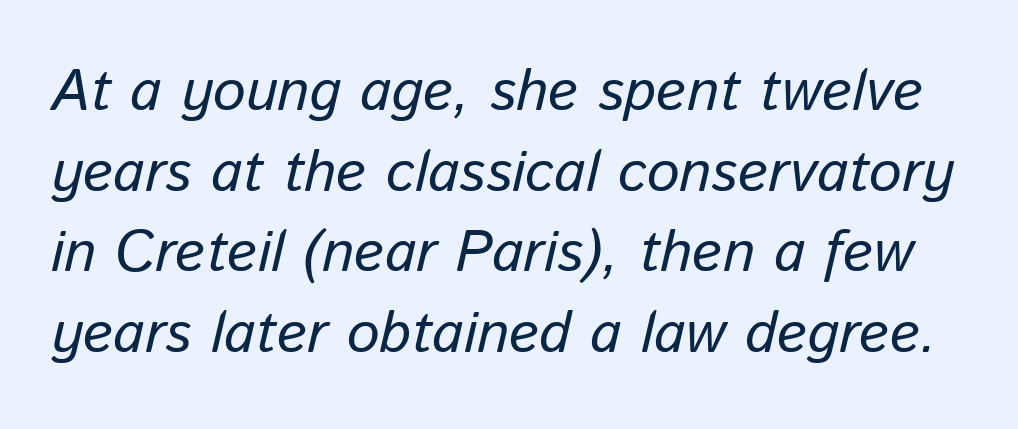
{"italic": "yes", "lean": "right", "slant_degrees": 13, "width": "normal", "stroke_contrast": "low", "x_height": "medium", "monospaced": "no", "underline": "no", "line_spacing": "normal", "line_spacing_ratio": 1.39, "letter_spacing": "normal", "letter_spacing_em": 0.0, "glyph_px": 58}
